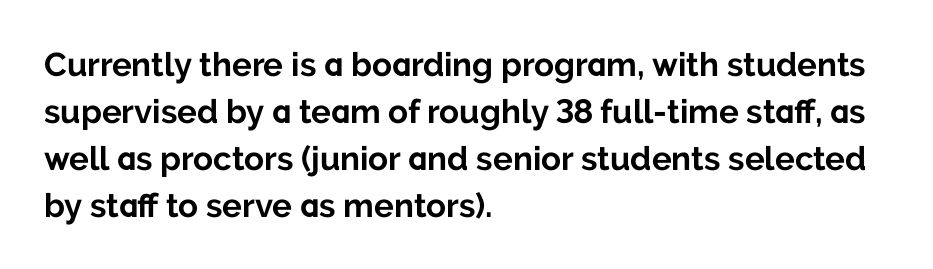
Typographically, this falls in the sans-serif category. Tall strokes in this sample are plumb rather than angled. Unmarked baselines from the first word to the last. Alignment: flush left. The strokes are fattened all the way to bold.
